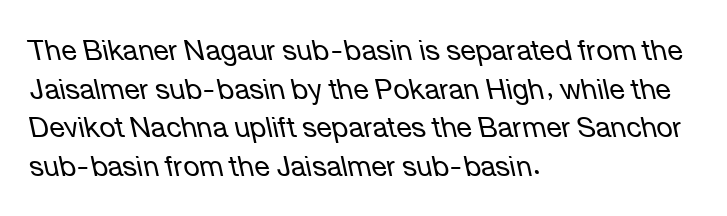
Q: Is the text bold? A: No.
Q: Is the text italic (slanted)? A: Yes, it leans left by about 12 degrees.
Q: Is the text underlined? A: No.
Q: How is the paragraph aligned? A: Left-aligned.
Q: Is the spacing between letters normal or unusually wide? A: Normal.
Q: Is the spacing between lines tight, normal or loose? A: Normal.
Q: Width (condensed, normal, or wide)? A: Normal.
Q: Stroke contrast? A: Low.
Q: x-height? A: Medium.
Q: Monospaced? A: No.
